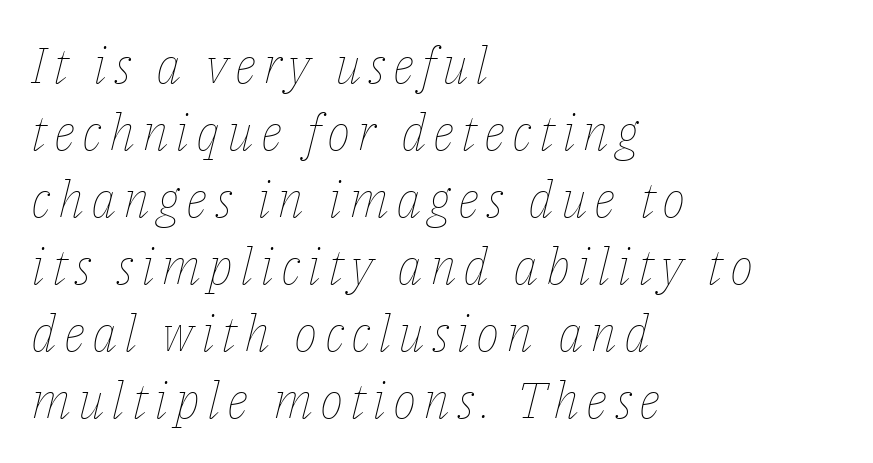
The passage shown is not underscored anywhere. The letters advance in unequal steps, a hallmark of proportional type. One-word summary of the alignment: left. The face used here has a pronounced slope to its letters. The lines sit at an ordinary, default distance from one another.
